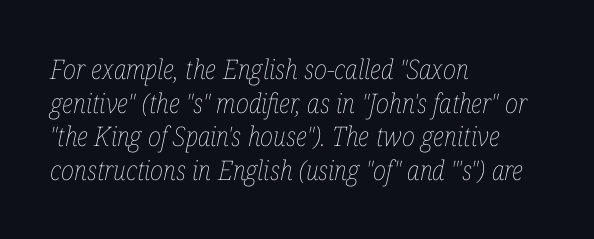
{"italic": "yes", "lean": "right", "slant_degrees": 12, "bold": "no", "underline": "no", "align": "left", "line_spacing": "normal", "line_spacing_ratio": 1.25, "letter_spacing": "normal", "letter_spacing_em": 0.0, "glyph_px": 27}
